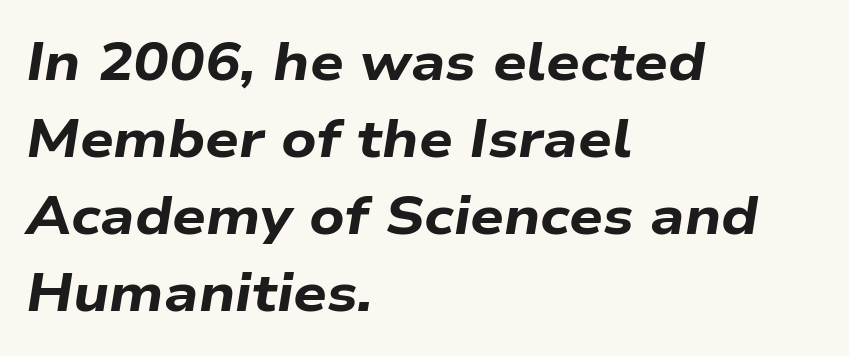
{"italic": "yes", "lean": "right", "slant_degrees": 9, "bold": "yes", "weight": "bold", "width": "wide", "stroke_contrast": "low", "x_height": "medium", "monospaced": "no", "underline": "no", "align": "left", "line_spacing": "normal", "line_spacing_ratio": 1.45, "letter_spacing": "normal", "letter_spacing_em": 0.0, "glyph_px": 53}
